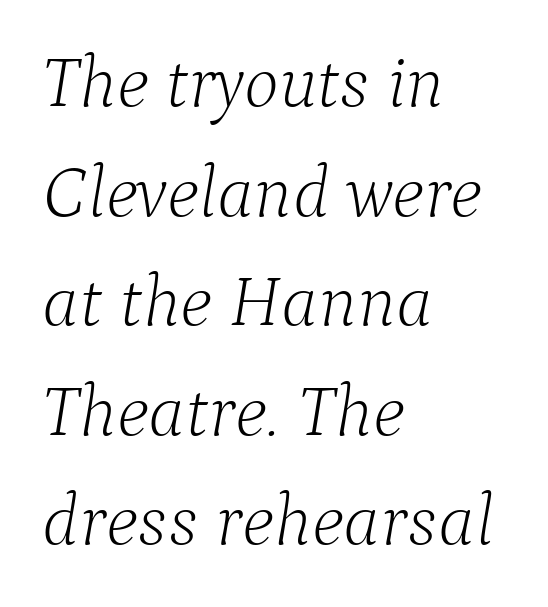
{"serif": "yes", "italic": "yes", "lean": "right", "slant_degrees": 9, "bold": "no", "weight": "light", "width": "normal", "stroke_contrast": "low", "x_height": "medium", "monospaced": "no", "underline": "no", "align": "left", "line_spacing": "normal", "line_spacing_ratio": 1.48, "letter_spacing": "normal", "letter_spacing_em": 0.0, "glyph_px": 74}
